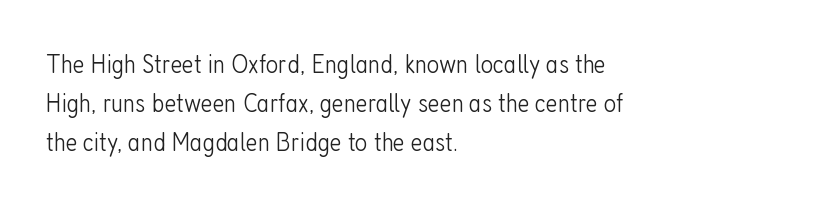
Q: Is the text bold? A: No.
Q: Is the text italic (slanted)? A: No, it is upright.
Q: Is the text underlined? A: No.
Q: How is the paragraph aligned? A: Left-aligned.
Q: Is the spacing between letters normal or unusually wide? A: Normal.
Q: Is the spacing between lines tight, normal or loose? A: Normal.
